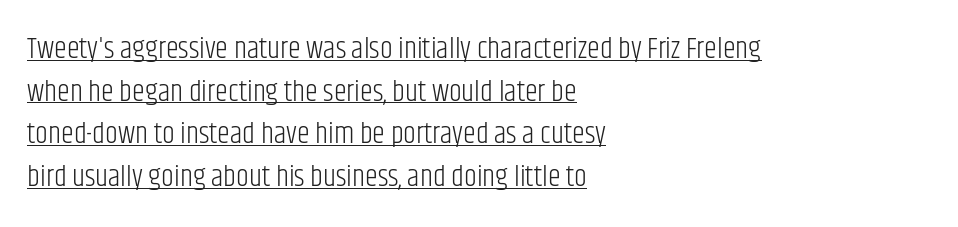
Q: Is the text bold? A: No.
Q: Is the text italic (slanted)? A: No, it is upright.
Q: Is the typeface a serif or a sans-serif typeface? A: Sans-serif.
Q: Is the text underlined? A: Yes.
Q: How is the paragraph aligned? A: Left-aligned.
Q: Is the spacing between letters normal or unusually wide? A: Normal.
Q: Is the spacing between lines tight, normal or loose? A: Normal.
Q: Width (condensed, normal, or wide)? A: Condensed.
Q: Stroke contrast? A: Low.
Q: x-height? A: Large.
Q: Monospaced? A: No.
